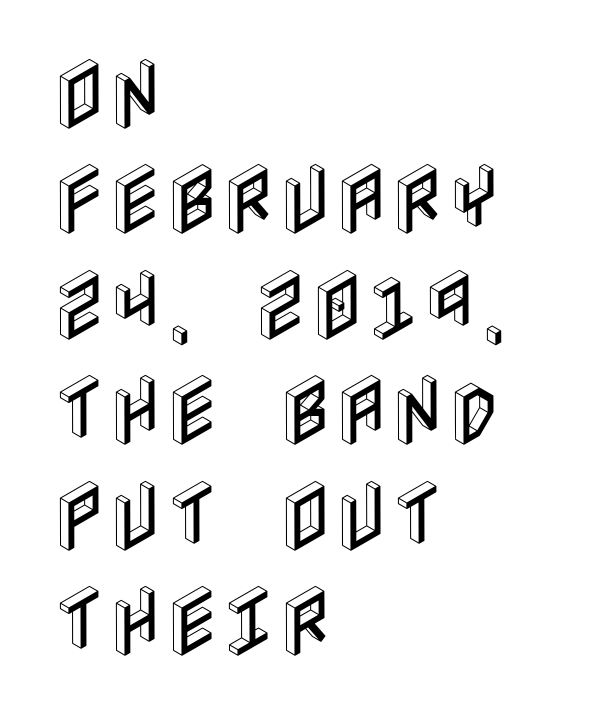
Q: Is the text italic (slanted)? A: No, it is upright.
Q: Is the text underlined? A: No.
Q: How is the paragraph aligned? A: Left-aligned.
Q: Is the spacing between letters normal or unusually wide? A: Normal.
Q: Is the spacing between lines tight, normal or loose? A: Normal.
Q: Width (condensed, normal, or wide)? A: Condensed.
Q: x-height? A: Large.
